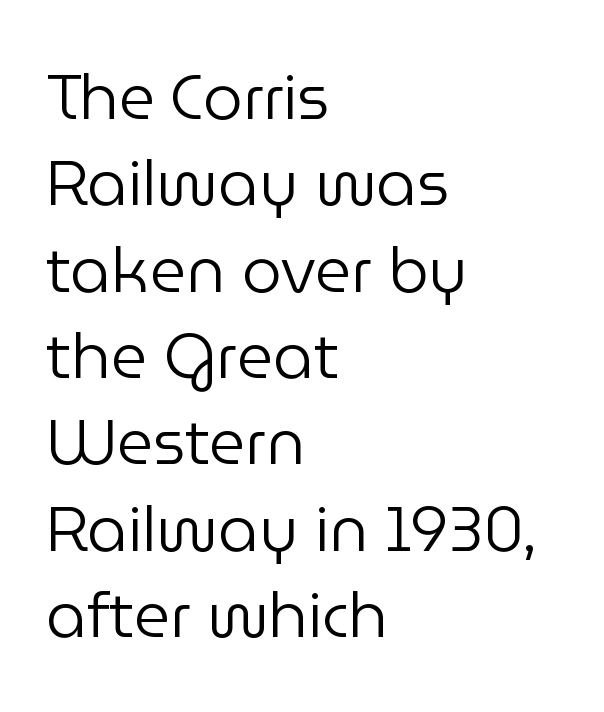
{"serif": "no", "italic": "no", "bold": "no", "weight": "regular", "width": "normal", "stroke_contrast": "low", "x_height": "medium", "monospaced": "no", "underline": "no", "align": "left", "line_spacing": "normal", "line_spacing_ratio": 1.37, "letter_spacing": "normal", "letter_spacing_em": 0.0, "glyph_px": 63}
